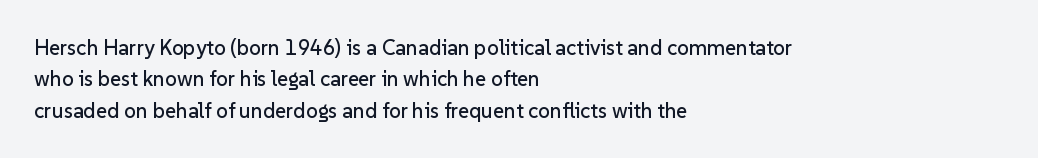
The image shows 21 px text type, upright; set left-aligned, normal line spacing (1.49x), normal letter spacing, not underlined.
